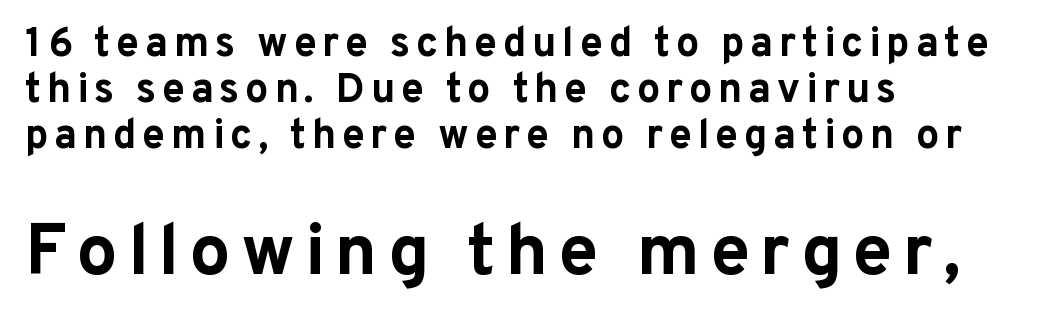
{"serif": "no", "italic": "no", "bold": "yes", "weight": "bold", "width": "normal", "stroke_contrast": "low", "x_height": "medium", "monospaced": "no", "underline": "no", "align": "left", "line_spacing": "tight", "line_spacing_ratio": 1.12, "larger_block": "second", "size_ratio": 1.76, "glyph_px": 72}
